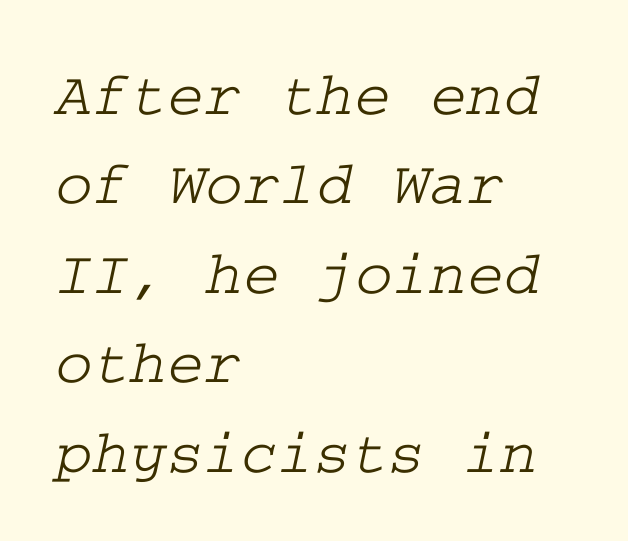
The image shows 63 px wide serif type; set left-aligned, normal line spacing (1.42x), normal letter spacing, not underlined; low stroke contrast and a medium x-height.
